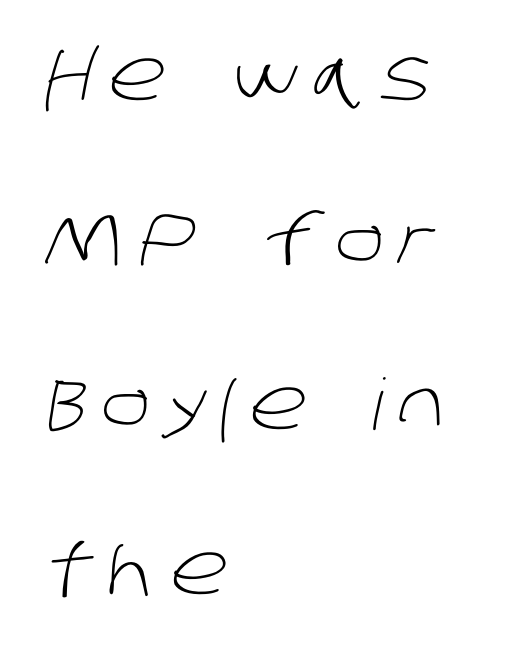
Q: Is the text bold? A: No.
Q: Is the typeface a serif or a sans-serif typeface? A: Sans-serif.
Q: Is the text underlined? A: No.
Q: How is the paragraph aligned? A: Left-aligned.
Q: Is the spacing between letters normal or unusually wide? A: Unusually wide.
Q: Is the spacing between lines tight, normal or loose? A: Loose.
Q: Width (condensed, normal, or wide)? A: Normal.
Q: Stroke contrast? A: Low.
Q: x-height? A: Large.
Q: Monospaced? A: No.
